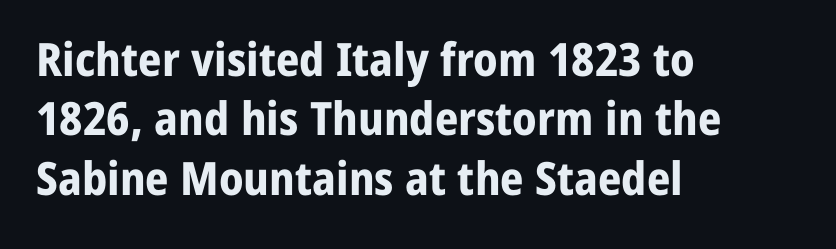
Q: Is the text bold? A: Yes.
Q: Is the text italic (slanted)? A: No, it is upright.
Q: Is the typeface a serif or a sans-serif typeface? A: Sans-serif.
Q: Is the text underlined? A: No.
Q: How is the paragraph aligned? A: Left-aligned.
Q: Is the spacing between letters normal or unusually wide? A: Normal.
Q: Is the spacing between lines tight, normal or loose? A: Normal.
Q: Width (condensed, normal, or wide)? A: Normal.
Q: Stroke contrast? A: Low.
Q: x-height? A: Medium.
Q: Monospaced? A: No.
